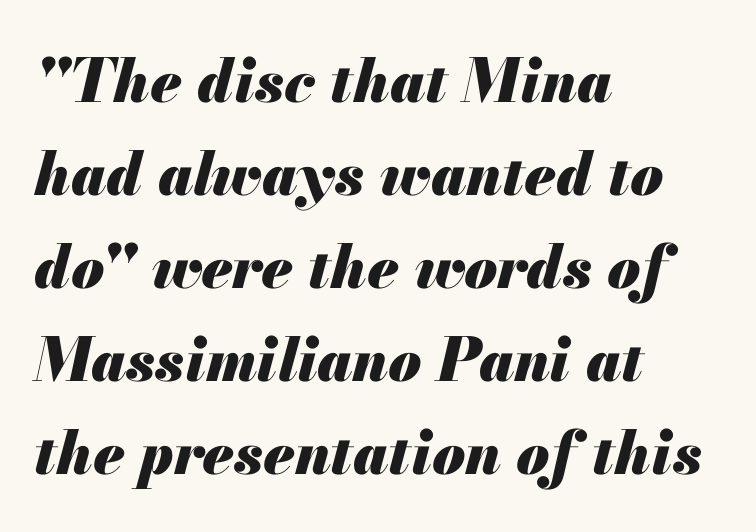
Q: Is the text bold? A: Yes.
Q: Is the text italic (slanted)? A: Yes, it leans right by about 13 degrees.
Q: Is the text underlined? A: No.
Q: How is the paragraph aligned? A: Left-aligned.
Q: Is the spacing between letters normal or unusually wide? A: Normal.
Q: Is the spacing between lines tight, normal or loose? A: Normal.
Q: Width (condensed, normal, or wide)? A: Normal.
Q: Stroke contrast? A: Medium.
Q: x-height? A: Small.
Q: Monospaced? A: No.
